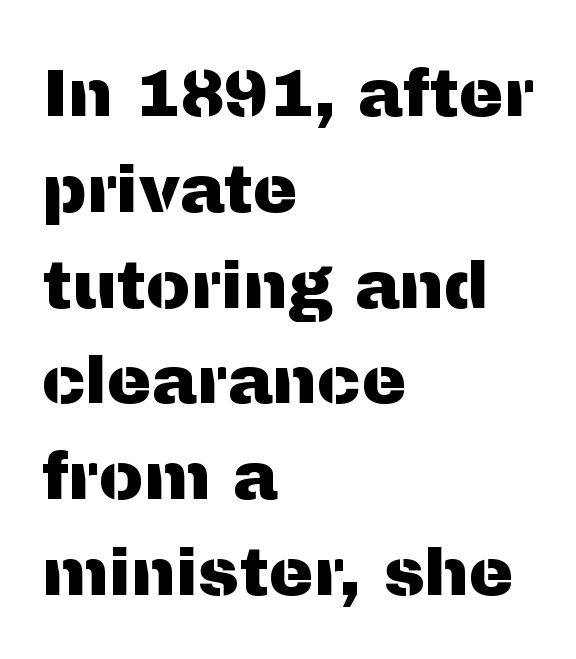
Character widths vary here, with narrow letters taking less room than wide ones. Students, note that the glyphs here touch the page at normal intervals. Anything drawn beneath the words? Only blank space. Visually the block forms a straight wall on the left and a jagged coastline on the right. The leading is moderate, giving the passage an even texture. This is the regular roman posture of the typeface.
